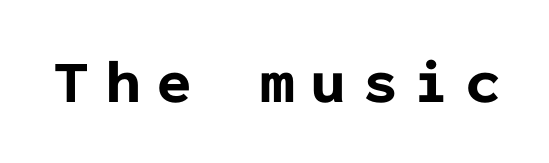
Q: Is the text bold? A: Yes.
Q: Is the text italic (slanted)? A: No, it is upright.
Q: Is the typeface a serif or a sans-serif typeface? A: Sans-serif.
Q: Is the text underlined? A: No.
Q: Is the spacing between letters normal or unusually wide? A: Unusually wide.
Q: Width (condensed, normal, or wide)? A: Normal.
Q: Stroke contrast? A: Low.
Q: x-height? A: Medium.
Q: Monospaced? A: Yes.
